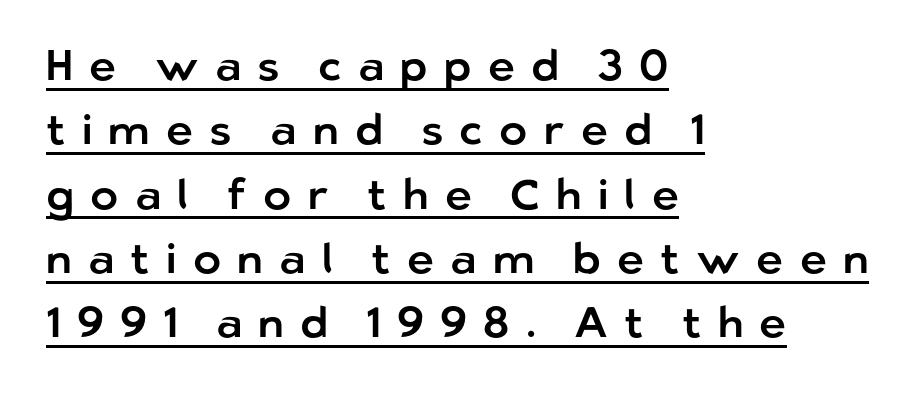
{"serif": "no", "italic": "no", "width": "normal", "stroke_contrast": "low", "x_height": "medium", "monospaced": "no", "underline": "yes", "align": "left", "line_spacing": "normal", "line_spacing_ratio": 1.53, "letter_spacing": "wide", "letter_spacing_em": 0.39, "glyph_px": 42}
